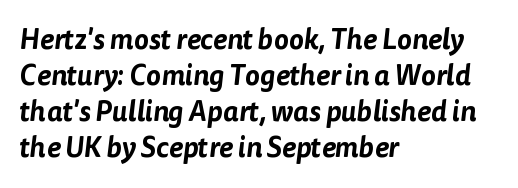
Q: Is the typeface a serif or a sans-serif typeface? A: Sans-serif.
Q: Is the text underlined? A: No.
Q: How is the paragraph aligned? A: Left-aligned.
Q: Is the spacing between letters normal or unusually wide? A: Normal.
Q: Is the spacing between lines tight, normal or loose? A: Normal.
Q: Width (condensed, normal, or wide)? A: Normal.
Q: Stroke contrast? A: Low.
Q: x-height? A: Medium.
Q: Monospaced? A: No.
